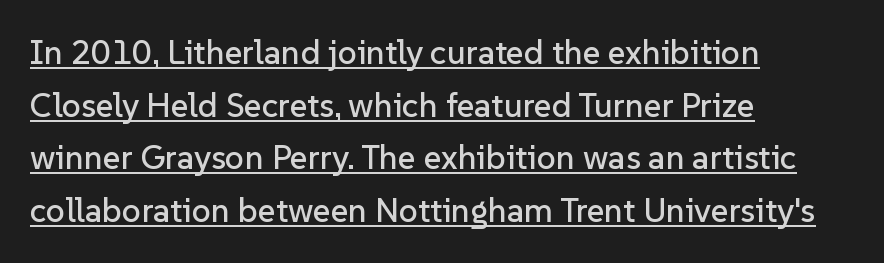
The image shows 34 px sans-serif type, upright; set left-aligned, normal line spacing (1.55x), normal letter spacing, underlined; low stroke contrast and a medium x-height.
